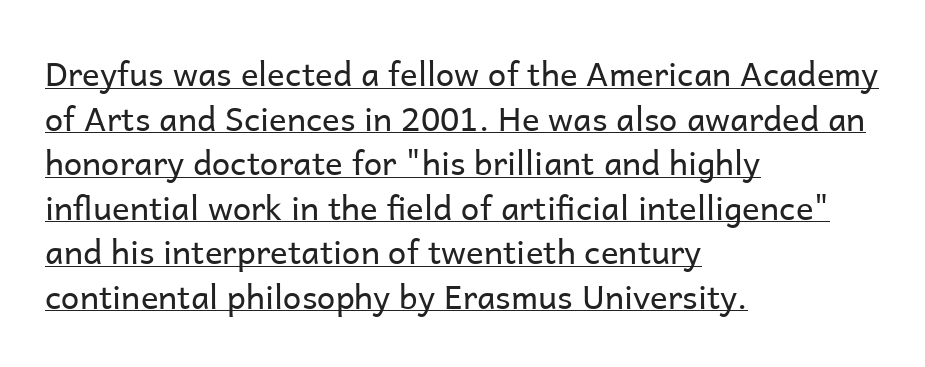
{"serif": "no", "italic": "no", "bold": "no", "weight": "regular", "width": "normal", "stroke_contrast": "low", "x_height": "medium", "monospaced": "no", "underline": "yes", "align": "left", "line_spacing": "normal", "line_spacing_ratio": 1.35, "letter_spacing": "normal", "letter_spacing_em": 0.0, "glyph_px": 33}
